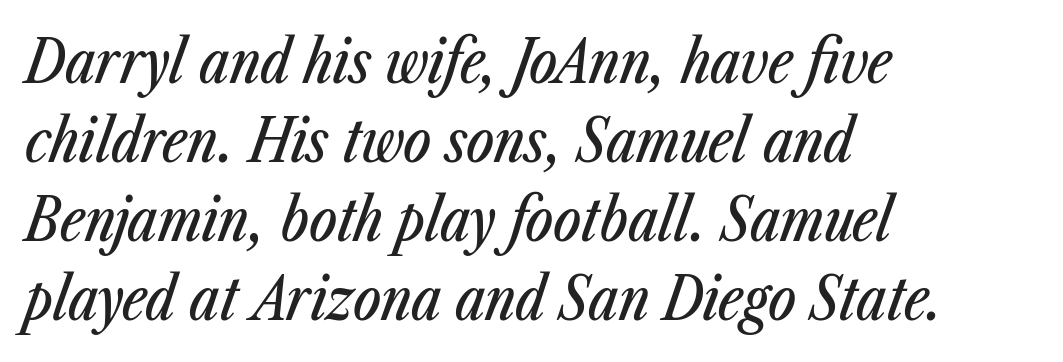
The image shows 59 px condensed type, italic (leaning right); set left-aligned, normal line spacing (1.34x), normal letter spacing, not underlined; low stroke contrast and a medium x-height.
